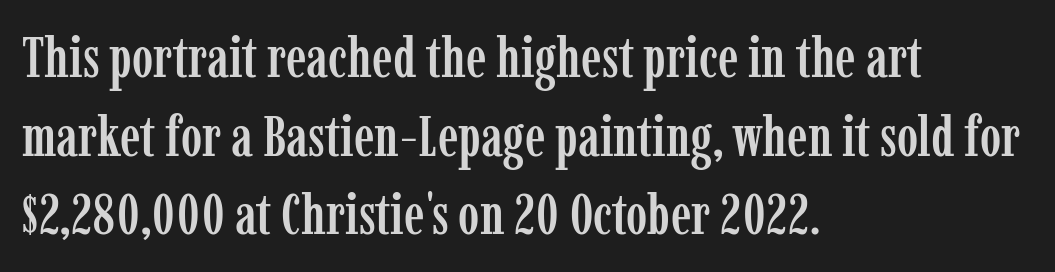
Q: Is the text italic (slanted)? A: No, it is upright.
Q: Is the typeface a serif or a sans-serif typeface? A: Serif.
Q: Is the text underlined? A: No.
Q: How is the paragraph aligned? A: Left-aligned.
Q: Is the spacing between letters normal or unusually wide? A: Normal.
Q: Is the spacing between lines tight, normal or loose? A: Normal.
Q: Width (condensed, normal, or wide)? A: Condensed.
Q: Stroke contrast? A: Low.
Q: x-height? A: Medium.
Q: Monospaced? A: No.
